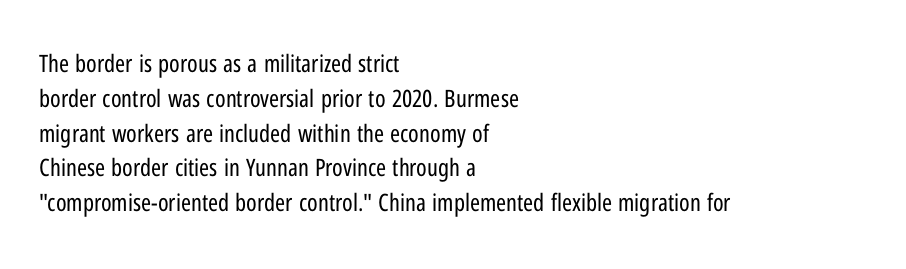
The image shows 24 px text type, upright; set left-aligned, normal line spacing (1.45x), normal letter spacing, not underlined.
